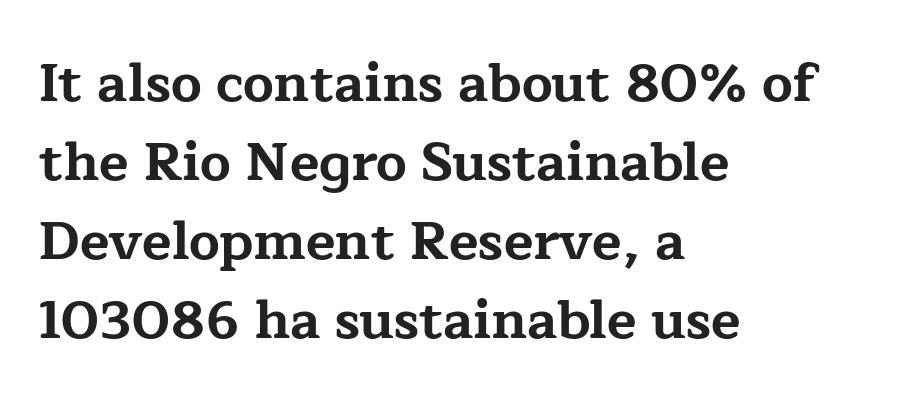
The area under the type is left untouched. These lines sit exactly where default settings would place them. Font category for this specimen: serif. The rag falls on the right side of this text block. Note the varied advance widths — an 'i' is clearly narrower than an 'm'.
